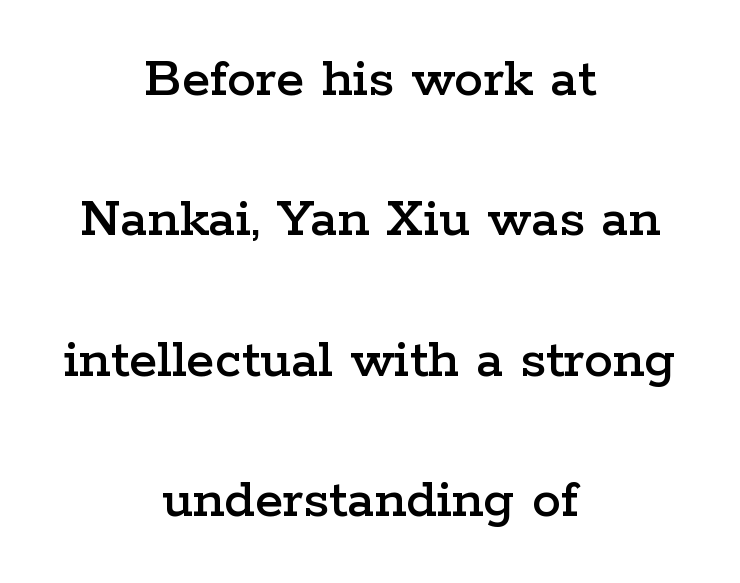
The image shows 58 px wide serif type, upright; set centered, loose line spacing (2.42x), normal letter spacing, not underlined; low stroke contrast and a medium x-height.
